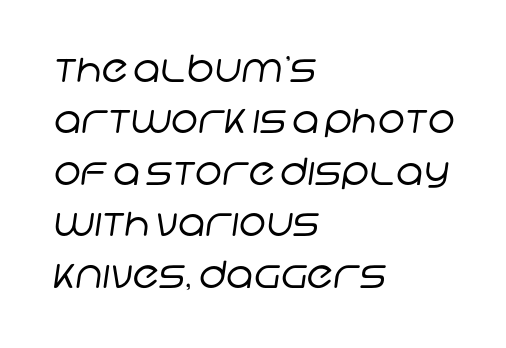
Letters rest on an invisible, unmarked baseline. The rendering keeps characters at their native spacing. The passage shown is typeset with a sans-serif family. Compared with a centered layout, this one pins lines to the left instead. Note the varied advance widths — an 'i' is clearly narrower than an 'm'.
